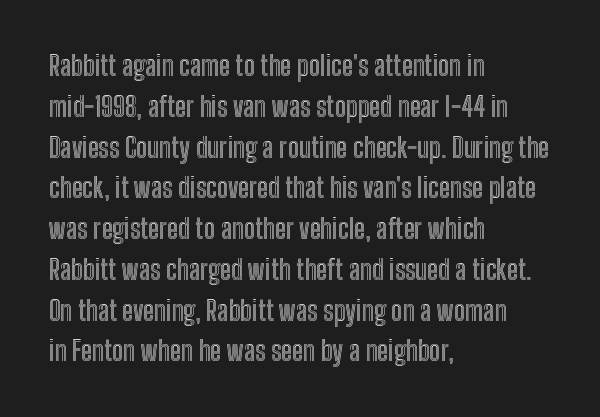
The typography opts for an upright posture over an oblique one. Descenders hang freely into open space. The rag falls on the right side of this text block. No extra tracking has been applied to these lines. Does the leading feel generous? No, just average.
